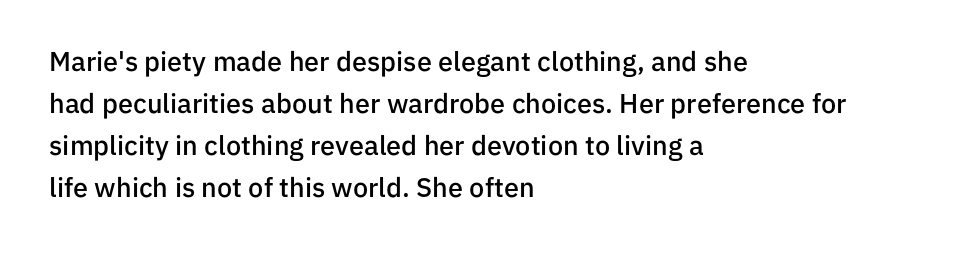
Successive baselines arrive at the customary interval. These lines stack with their left ends in a neat column. Italic? Not at all — the glyphs are vertical. The tracking reads as untouched default to a designer's eye.
